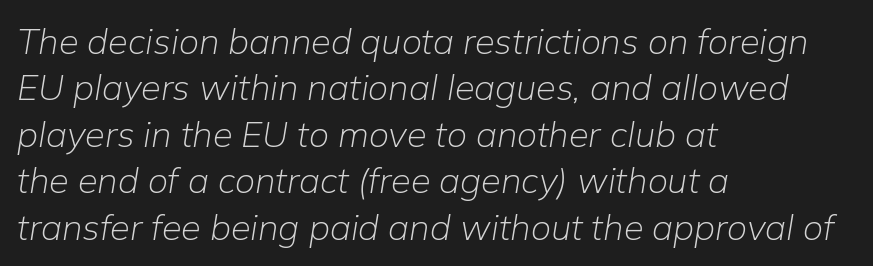
Q: Is the text bold? A: No.
Q: Is the text italic (slanted)? A: Yes, it leans right by about 9 degrees.
Q: Is the text underlined? A: No.
Q: How is the paragraph aligned? A: Left-aligned.
Q: Is the spacing between letters normal or unusually wide? A: Normal.
Q: Is the spacing between lines tight, normal or loose? A: Normal.
Q: Width (condensed, normal, or wide)? A: Normal.
Q: Stroke contrast? A: Low.
Q: x-height? A: Medium.
Q: Monospaced? A: No.
